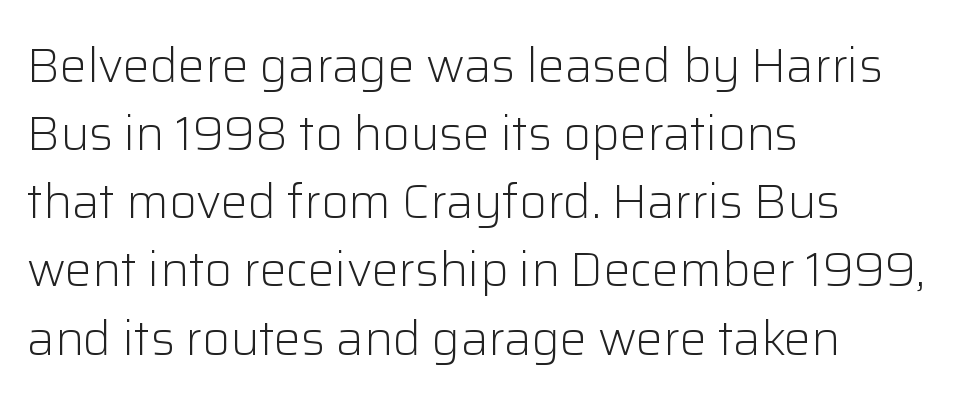
The image shows 48 px light sans-serif type, upright; set left-aligned, normal line spacing (1.42x), normal letter spacing, not underlined; low stroke contrast and a medium x-height.
